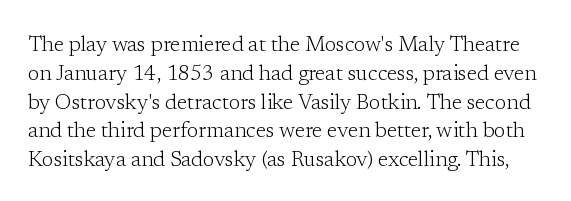
Q: Is the text bold? A: No.
Q: Is the text italic (slanted)? A: No, it is upright.
Q: Is the text underlined? A: No.
Q: Is the spacing between letters normal or unusually wide? A: Normal.
Q: Is the spacing between lines tight, normal or loose? A: Normal.
